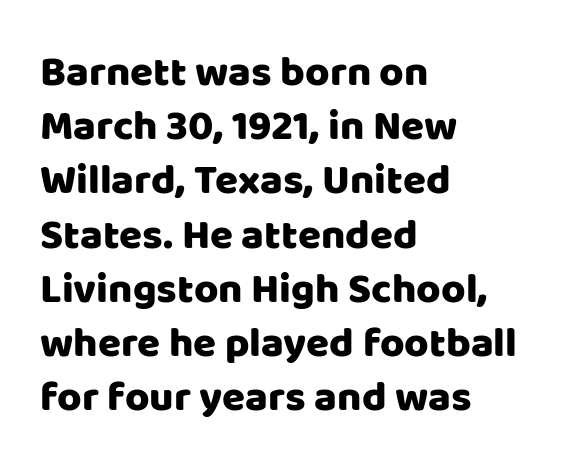
Q: Is the text italic (slanted)? A: No, it is upright.
Q: Is the typeface a serif or a sans-serif typeface? A: Sans-serif.
Q: Is the text underlined? A: No.
Q: How is the paragraph aligned? A: Left-aligned.
Q: Is the spacing between letters normal or unusually wide? A: Normal.
Q: Is the spacing between lines tight, normal or loose? A: Normal.
Q: Width (condensed, normal, or wide)? A: Normal.
Q: Stroke contrast? A: Low.
Q: x-height? A: Large.
Q: Monospaced? A: No.
